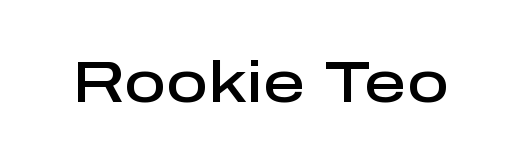
Nobody touched the tracking dial on this one. Firm but not heavy-handed strokes: this text is semibold. The glyphs in this specimen are sans serif. The lettering stays uniformly vertical, giving the passage a roman look. Letters rest on an invisible, unmarked baseline. Varying glyph widths throughout — classic text-font behaviour.
